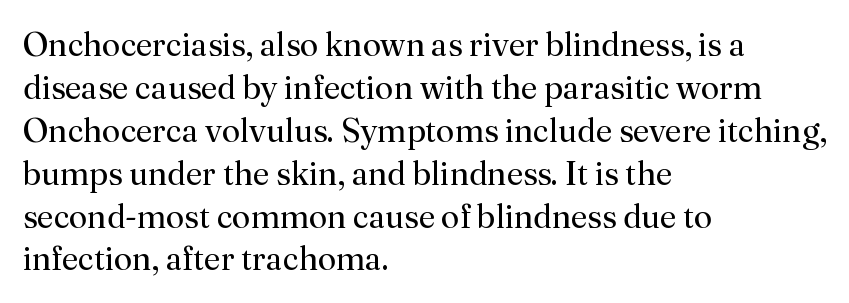
The space directly below the letters is spotless. Honestly, the row spacing looks completely unremarkable. Posture: upright roman. The compositor pushed each line to the left boundary. Here the designer chose a conventional face with non-uniform glyph widths. In terms of letterspacing, this is plain default setting.
